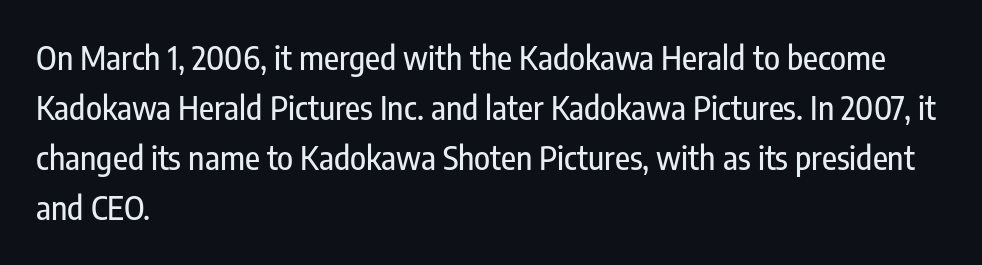
Q: Is the text italic (slanted)? A: No, it is upright.
Q: Is the typeface a serif or a sans-serif typeface? A: Sans-serif.
Q: Is the text underlined? A: No.
Q: How is the paragraph aligned? A: Left-aligned.
Q: Is the spacing between letters normal or unusually wide? A: Normal.
Q: Is the spacing between lines tight, normal or loose? A: Normal.
Q: Width (condensed, normal, or wide)? A: Condensed.
Q: Stroke contrast? A: Low.
Q: x-height? A: Medium.
Q: Monospaced? A: No.
